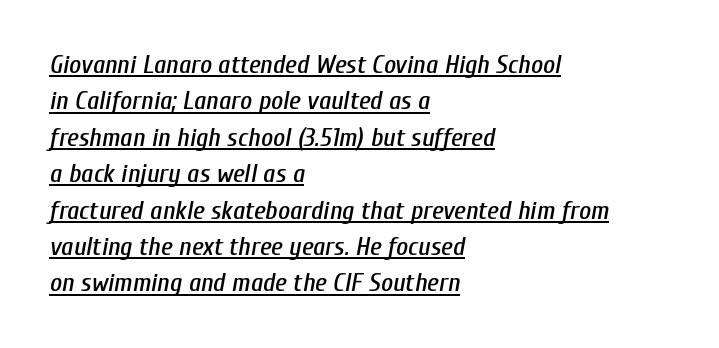
The image shows 26 px text type, italic (leaning right); set left-aligned, normal line spacing (1.4x), normal letter spacing, underlined.
